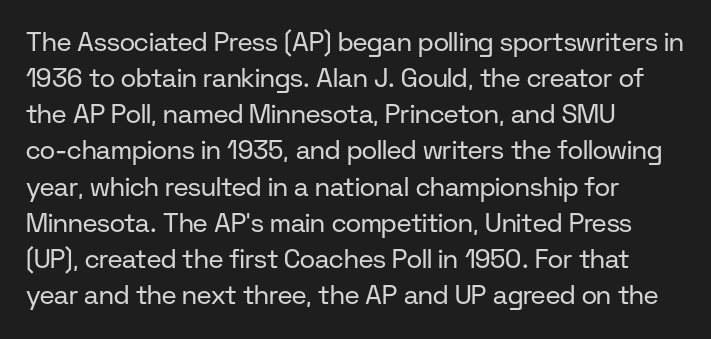
Teacher's note: observe the even left margin — that is flush-left alignment. Students, note that the glyphs here touch the page at normal intervals. Do the letters lean? They stand straight. Descenders hang freely into open space. Stem width sits at or under what a default text font uses.
